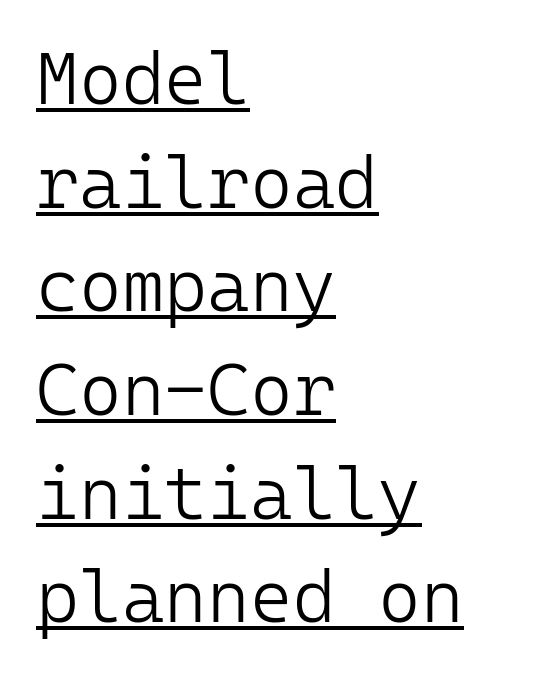
{"serif": "no", "italic": "no", "bold": "no", "weight": "light", "width": "normal", "stroke_contrast": "low", "x_height": "medium", "monospaced": "yes", "underline": "yes", "align": "left", "line_spacing": "normal", "line_spacing_ratio": 1.42, "letter_spacing": "normal", "letter_spacing_em": 0.0, "glyph_px": 73}
